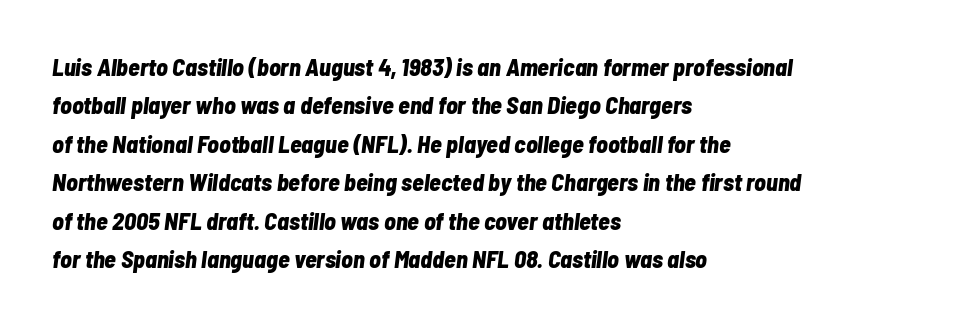
The image shows 24 px bold type, italic (leaning right); set left-aligned, normal line spacing (1.6x), normal letter spacing, not underlined.
